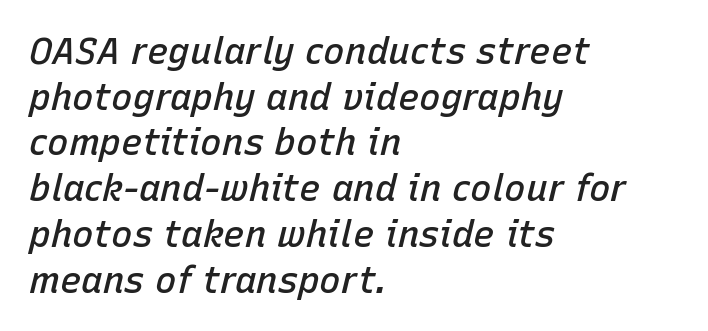
Bold? Not quite — semibold, heavier than regular but stopping short. These lines are set flush left with a ragged right edge. Looking at the ascenders, they clearly lean. Is the letter spacing exaggerated? No — it looks like the ordinary default.
